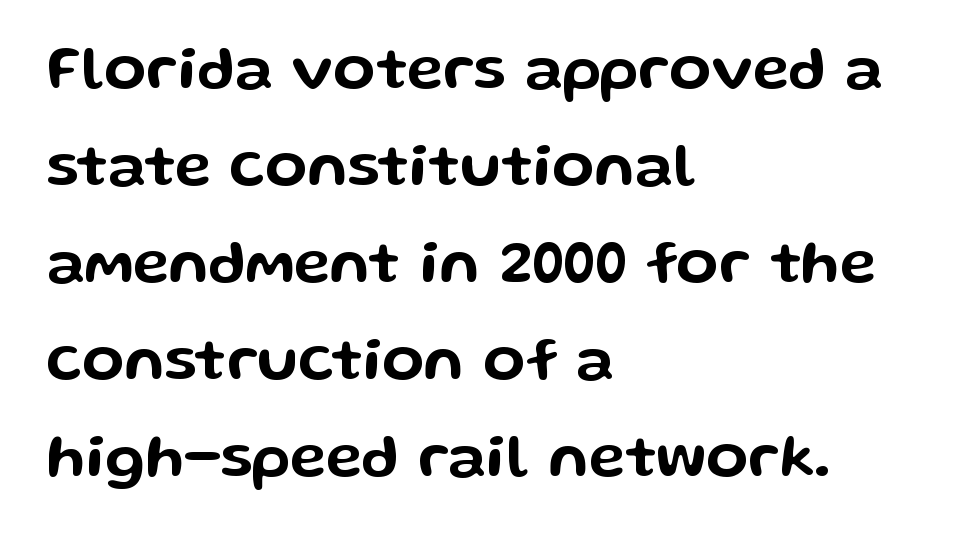
The image shows 61 px wide sans-serif type, upright; set left-aligned, normal line spacing (1.59x), normal letter spacing, not underlined; low stroke contrast and a medium x-height.
